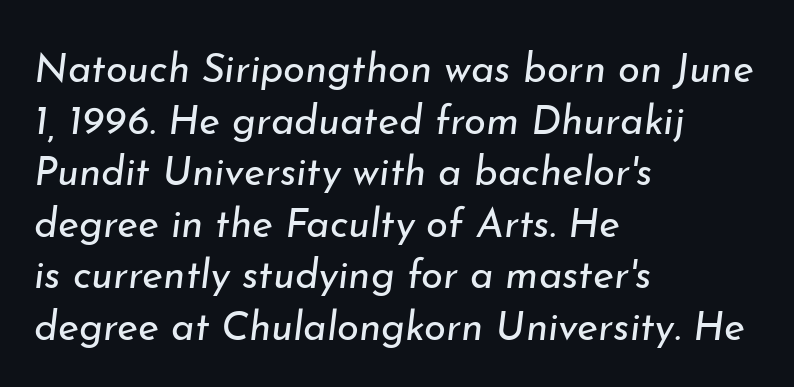
The image shows 40 px regular-weight type, italic (leaning right); set left-aligned, normal line spacing (1.29x), normal letter spacing, not underlined; low stroke contrast and a small x-height.
